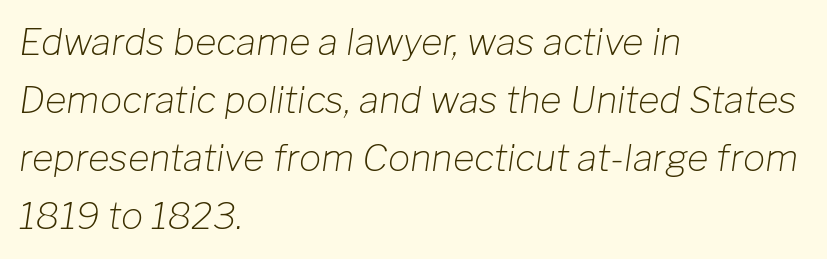
How would I describe the line gaps? Plain and ordinary. Bold? No — there's no thickening of the strokes. Yep, that's italic — everything's leaning. Proportional: the letters do not fall into vertical columns. Words appear dense and cohesive because spacing is normal. Unmarked baselines from the first word to the last.
